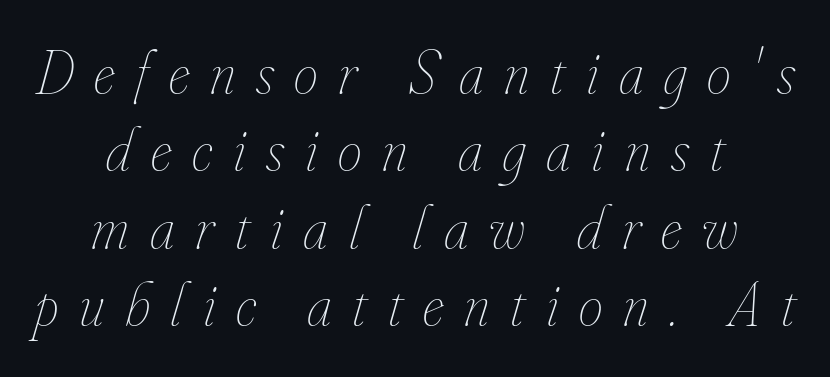
Q: Is the text bold? A: No.
Q: Is the text italic (slanted)? A: Yes, it leans right by about 16 degrees.
Q: Is the text underlined? A: No.
Q: How is the paragraph aligned? A: Centered.
Q: Is the spacing between letters normal or unusually wide? A: Unusually wide.
Q: Is the spacing between lines tight, normal or loose? A: Normal.
Q: Width (condensed, normal, or wide)? A: Condensed.
Q: Stroke contrast? A: Low.
Q: x-height? A: Small.
Q: Monospaced? A: No.
